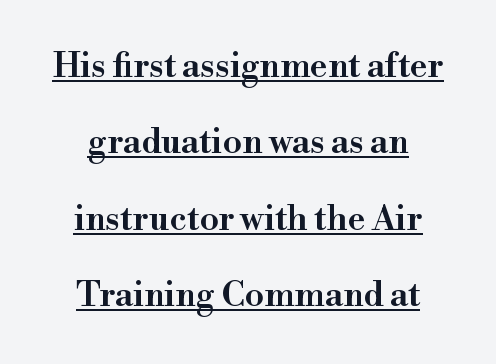
Q: Is the text bold? A: Semi-bold.
Q: Is the text italic (slanted)? A: No, it is upright.
Q: Is the typeface a serif or a sans-serif typeface? A: Serif.
Q: Is the text underlined? A: Yes.
Q: How is the paragraph aligned? A: Centered.
Q: Is the spacing between letters normal or unusually wide? A: Normal.
Q: Is the spacing between lines tight, normal or loose? A: Loose.
Q: Width (condensed, normal, or wide)? A: Normal.
Q: Stroke contrast? A: High.
Q: x-height? A: Small.
Q: Monospaced? A: No.
